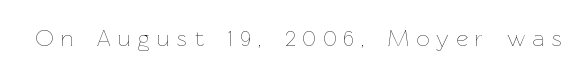
The image shows 23 px text type, upright; set unusually wide letter spacing (+0.33 em), not underlined.
